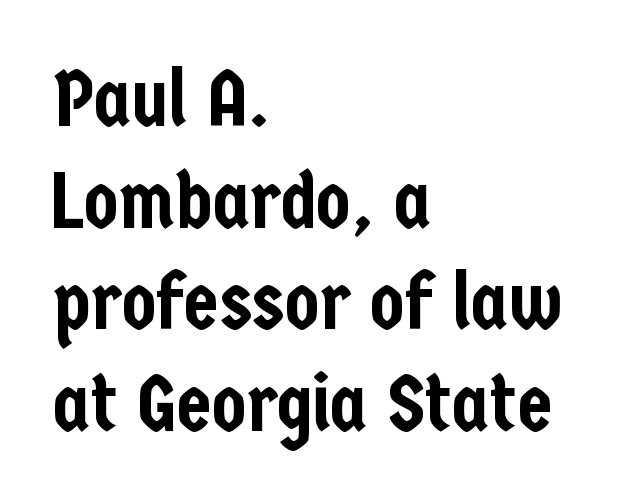
Tracking here is standard; glyphs follow each other at the usual distance. The gap between lines stays unmarked. Are there feet on the stems? There aren't — it's a sans. These lines sit exactly where default settings would place them.
